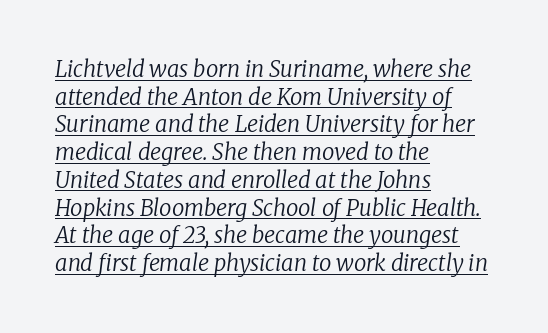
Q: Is the text bold? A: No.
Q: Is the text italic (slanted)? A: Yes, it leans right by about 8 degrees.
Q: Is the text underlined? A: Yes.
Q: How is the paragraph aligned? A: Left-aligned.
Q: Is the spacing between letters normal or unusually wide? A: Normal.
Q: Is the spacing between lines tight, normal or loose? A: Normal.
